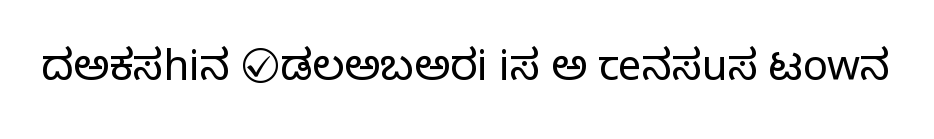
Descender tails drop into unmarked territory. The typeface chosen for these lines omits serifs. This is not heavy type; no bold has been used. Observe the ordinary spacing: letters are neighbours, not strangers. Tall strokes in this sample are plumb rather than angled.
